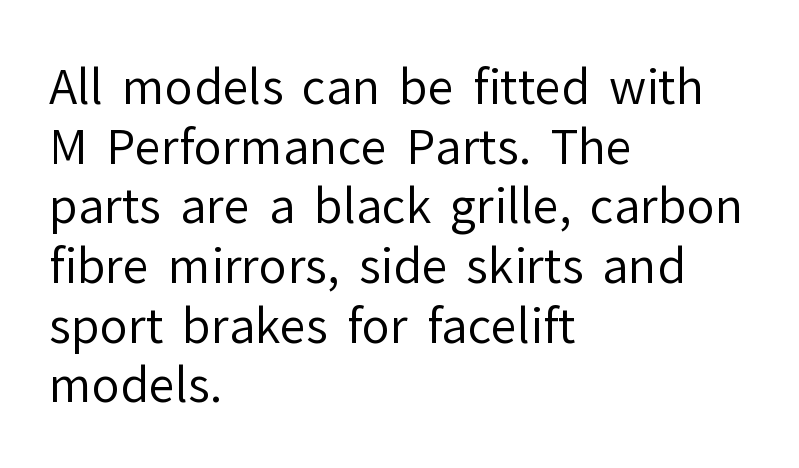
The image shows 47 px regular-weight sans-serif type, upright; set left-aligned, normal line spacing (1.27x), normal letter spacing, not underlined; low stroke contrast and a medium x-height.
